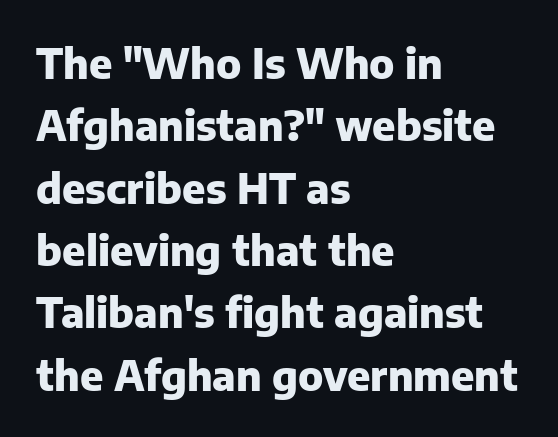
{"serif": "no", "italic": "no", "bold": "yes", "weight": "heavy", "width": "normal", "stroke_contrast": "low", "x_height": "medium", "monospaced": "no", "underline": "no", "align": "left", "line_spacing": "normal", "line_spacing_ratio": 1.52, "letter_spacing": "normal", "letter_spacing_em": 0.0, "glyph_px": 41}
